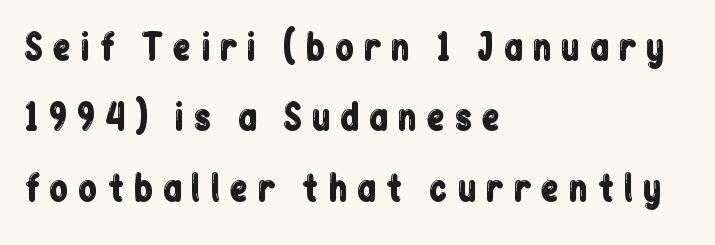
Horizontally, the lines are justified to the leading edge only. Varying glyph widths throughout — classic text-font behaviour. Whoever set this chose breathing room over compactness in the vertical rhythm. The gaps between neighbouring characters are conspicuously large. The type sits square on the baseline with zero lean.
